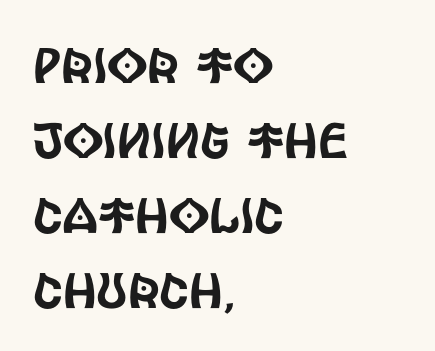
Q: Is the text italic (slanted)? A: No, it is upright.
Q: Is the typeface a serif or a sans-serif typeface? A: Sans-serif.
Q: Is the text underlined? A: No.
Q: How is the paragraph aligned? A: Left-aligned.
Q: Is the spacing between letters normal or unusually wide? A: Normal.
Q: Is the spacing between lines tight, normal or loose? A: Normal.
Q: Width (condensed, normal, or wide)? A: Condensed.
Q: x-height? A: Large.
Q: Monospaced? A: No.
